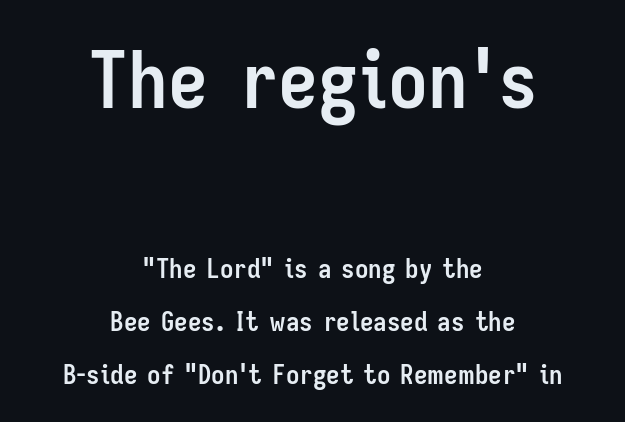
{"serif": "no", "italic": "no", "bold": "yes", "weight": "semibold", "width": "condensed", "stroke_contrast": "low", "x_height": "medium", "monospaced": "no", "underline": "no", "align": "center", "line_spacing": "loose", "line_spacing_ratio": 1.96, "letter_spacing": "normal", "letter_spacing_em": 0.0, "larger_block": "first", "size_ratio": 2.96, "glyph_px": 80}
